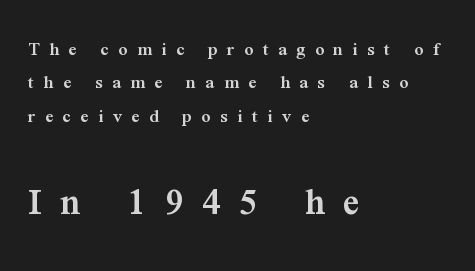
Q: Is the text bold? A: Semi-bold.
Q: Is the text italic (slanted)? A: No, it is upright.
Q: Is the typeface a serif or a sans-serif typeface? A: Serif.
Q: Is the text underlined? A: No.
Q: How is the paragraph aligned? A: Left-aligned.
Q: Is the spacing between letters normal or unusually wide? A: Unusually wide.
Q: Is the spacing between lines tight, normal or loose? A: Normal.
Q: Which block of text is set in a larger size, the first (top) or the second (bottom)? A: The second (bottom) one.
Q: Width (condensed, normal, or wide)? A: Normal.
Q: Stroke contrast? A: Medium.
Q: x-height? A: Medium.
Q: Monospaced? A: No.
